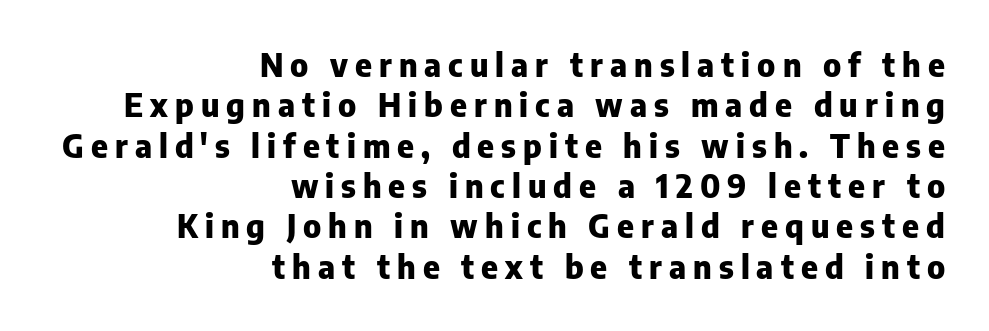
The image shows 32 px heavy sans-serif type, upright; set right-aligned, normal line spacing (1.26x), unusually wide letter spacing (+0.22 em), not underlined; low stroke contrast and a medium x-height.
